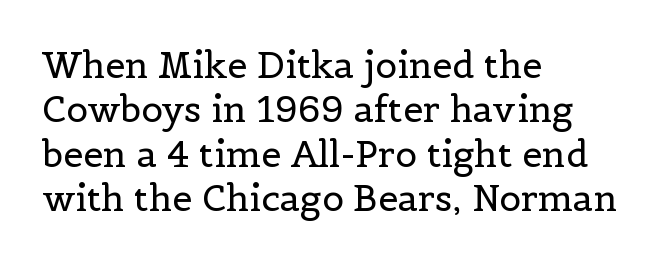
The image shows 36 px regular-weight serif type, upright; set left-aligned, line spacing 1.23x, normal letter spacing, not underlined; a medium x-height.
